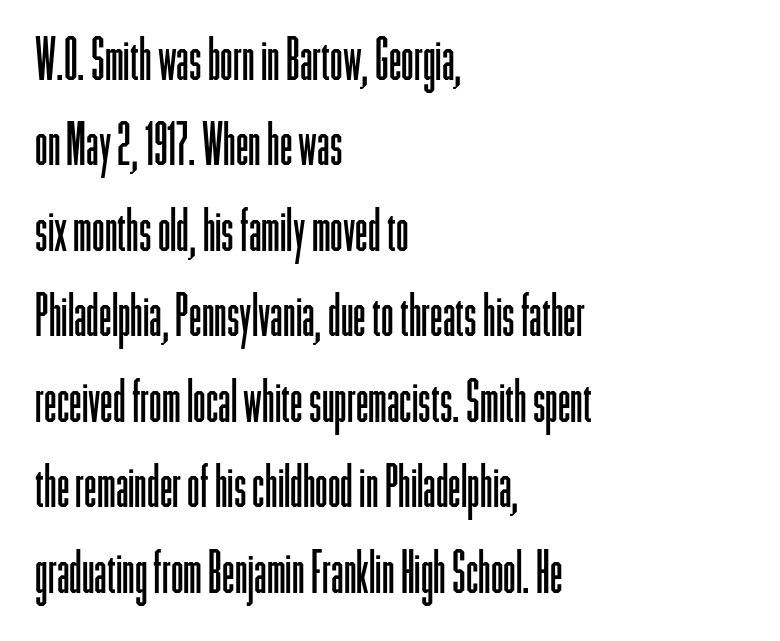
The image shows 57 px light, condensed sans-serif type, upright; set left-aligned, normal line spacing (1.5x), normal letter spacing, not underlined; low stroke contrast and a medium x-height.
